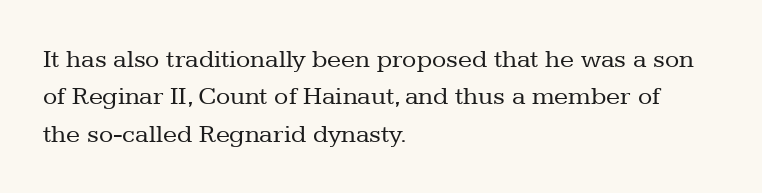
The image shows 26 px text type, upright; set left-aligned, normal line spacing (1.44x), normal letter spacing, not underlined.
